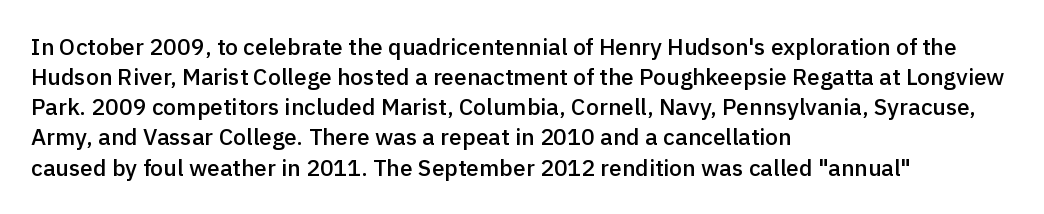
{"italic": "no", "bold": "semi", "underline": "no", "align": "left", "line_spacing": "normal", "line_spacing_ratio": 1.31, "letter_spacing": "normal", "letter_spacing_em": 0.0, "glyph_px": 23}
